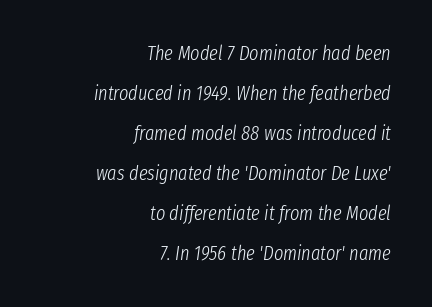
Is the letter spacing exaggerated? No — it looks like the ordinary default. Nothing heavy about these letters — not bold at all. The words here are not underlined. Yep, that's italic — everything's leaning.
